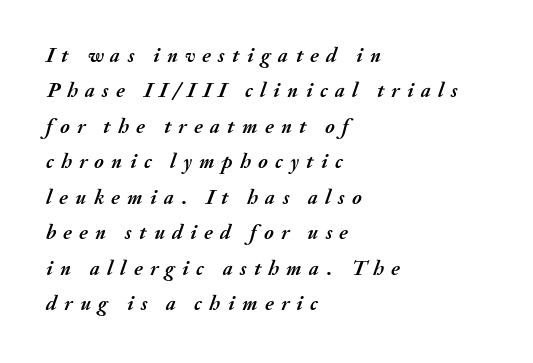
{"italic": "yes", "lean": "right", "slant_degrees": 20, "bold": "yes", "underline": "no", "align": "left", "line_spacing": "normal", "line_spacing_ratio": 1.69, "letter_spacing": "wide", "letter_spacing_em": 0.35, "glyph_px": 21}
